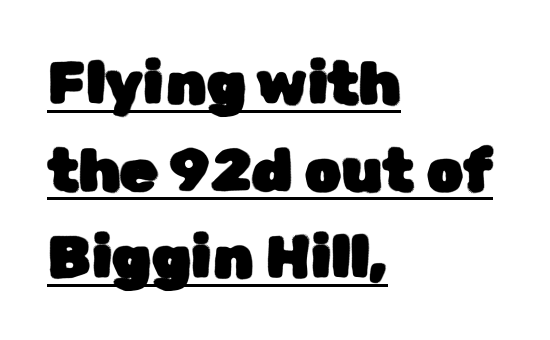
Q: Is the text italic (slanted)? A: No, it is upright.
Q: Is the typeface a serif or a sans-serif typeface? A: Sans-serif.
Q: Is the text underlined? A: Yes.
Q: How is the paragraph aligned? A: Left-aligned.
Q: Is the spacing between letters normal or unusually wide? A: Normal.
Q: Is the spacing between lines tight, normal or loose? A: Normal.
Q: Width (condensed, normal, or wide)? A: Normal.
Q: Stroke contrast? A: Low.
Q: x-height? A: Medium.
Q: Monospaced? A: No.
